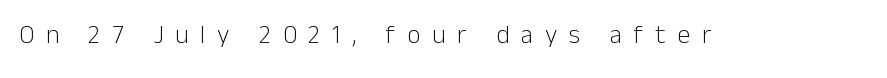
Q: Is the text bold? A: No.
Q: Is the text italic (slanted)? A: No, it is upright.
Q: Is the text underlined? A: No.
Q: Is the spacing between letters normal or unusually wide? A: Unusually wide.
